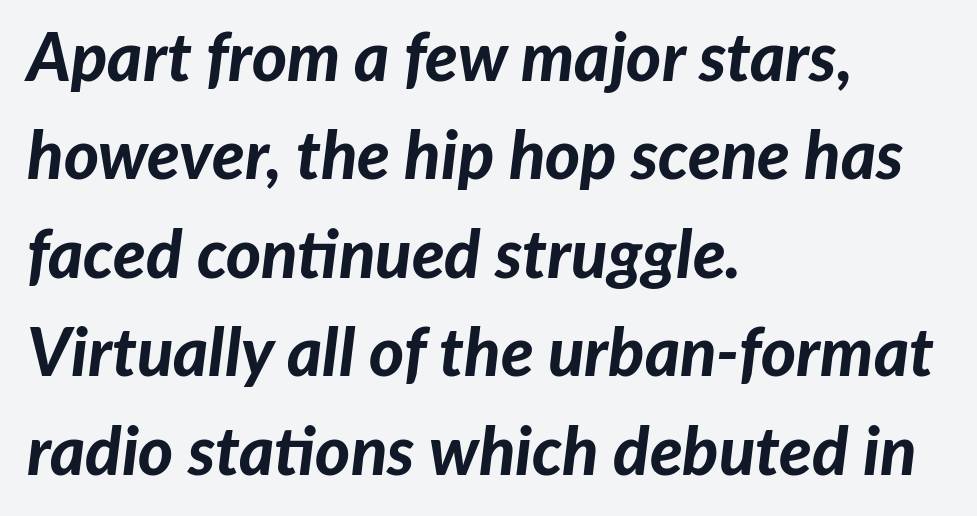
Q: Is the text bold? A: Yes.
Q: Is the text italic (slanted)? A: Yes, it leans right by about 7 degrees.
Q: Is the text underlined? A: No.
Q: How is the paragraph aligned? A: Left-aligned.
Q: Is the spacing between letters normal or unusually wide? A: Normal.
Q: Is the spacing between lines tight, normal or loose? A: Normal.
Q: Width (condensed, normal, or wide)? A: Normal.
Q: Stroke contrast? A: Low.
Q: x-height? A: Medium.
Q: Monospaced? A: No.
